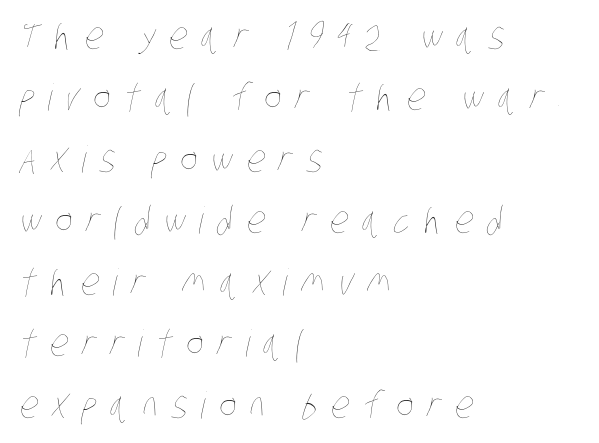
Is the stroke heavy? The answer is a plain regular-or-lighter. The letters are spread apart with noticeably loose tracking. Descender tails drop into unmarked territory. Spacing verdict: proportional, widths tailored to each character. Horizontally, the lines are justified to the leading edge only.
